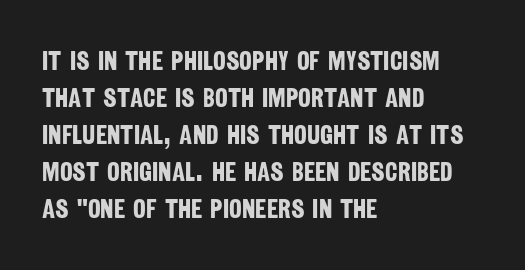
Words appear dense and cohesive because spacing is normal. The strip under each line holds only bare page. The glyphs have the mass of a bold cut. Quick note: interline space is typical. A classic flush-left, rag-right setting is used for this passage.
